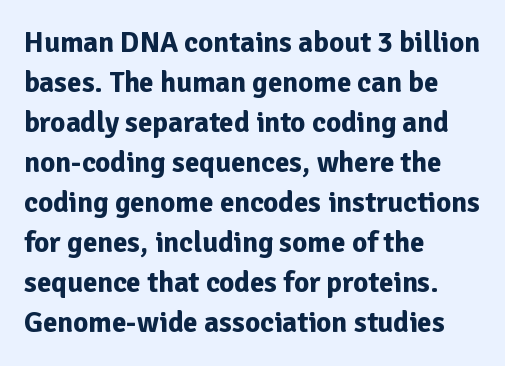
{"serif": "no", "italic": "no", "bold": "yes", "weight": "bold", "width": "normal", "stroke_contrast": "low", "x_height": "medium", "monospaced": "no", "underline": "no", "align": "left", "line_spacing": "normal", "line_spacing_ratio": 1.38, "letter_spacing": "normal", "letter_spacing_em": 0.0, "glyph_px": 29}
